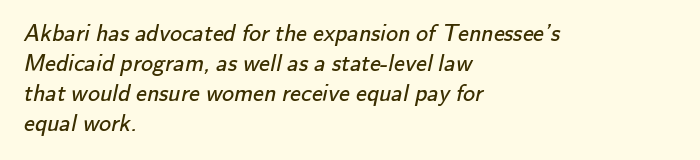
The image shows 24 px text type; set left-aligned, normal line spacing (1.25x), normal letter spacing, not underlined.
